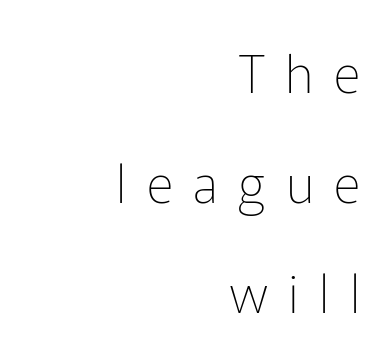
The image shows 52 px thin sans-serif type, upright; set right-aligned, loose line spacing (2.12x), unusually wide letter spacing (+0.39 em), not underlined; low stroke contrast and a medium x-height.
